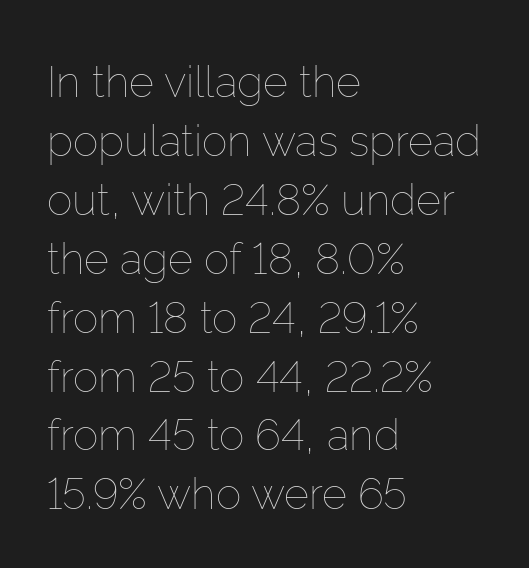
The image shows 43 px thin type, upright; set left-aligned, normal line spacing (1.37x), normal letter spacing, not underlined; low stroke contrast and a medium x-height.
